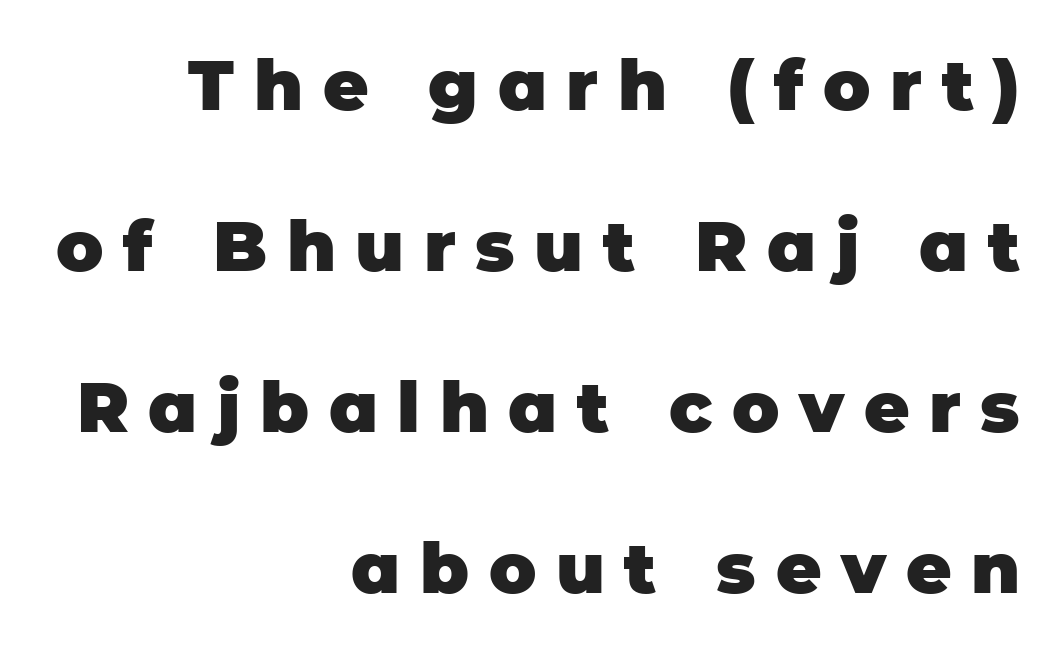
{"serif": "no", "italic": "no", "bold": "yes", "weight": "heavy", "width": "normal", "stroke_contrast": "low", "x_height": "large", "monospaced": "no", "underline": "no", "align": "right", "line_spacing": "loose", "line_spacing_ratio": 2.3, "letter_spacing": "wide", "letter_spacing_em": 0.28, "glyph_px": 70}
